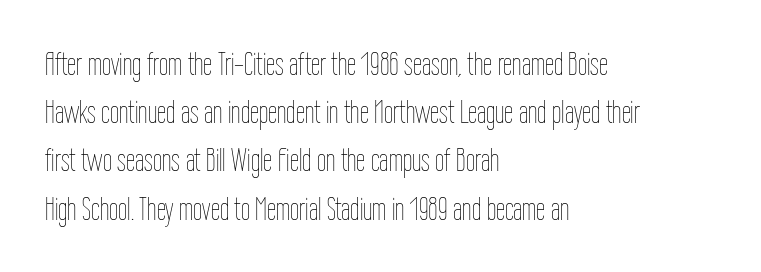
Q: Is the text bold? A: No.
Q: Is the text italic (slanted)? A: No, it is upright.
Q: Is the text underlined? A: No.
Q: How is the paragraph aligned? A: Left-aligned.
Q: Is the spacing between letters normal or unusually wide? A: Normal.
Q: Is the spacing between lines tight, normal or loose? A: Normal.
Q: Width (condensed, normal, or wide)? A: Condensed.
Q: Stroke contrast? A: Low.
Q: x-height? A: Medium.
Q: Monospaced? A: No.
